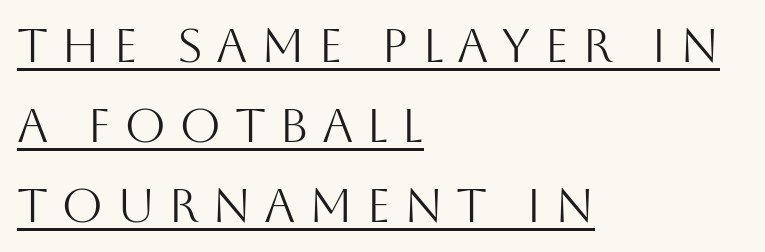
Check the space under the baseline: a stroke is drawn there. Students, note that the glyphs here are deliberately spaced far apart. Nothing sits at the stroke ends, so this counts as sans-serif. The axis of the letterforms is exactly vertical. This sample has the flowing, uneven cadence of proportional lettering. Casual observation: everything's shoved over to the left.
